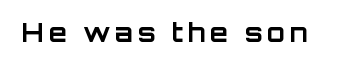
Q: Is the text bold? A: Yes.
Q: Is the text italic (slanted)? A: No, it is upright.
Q: Is the text underlined? A: No.
